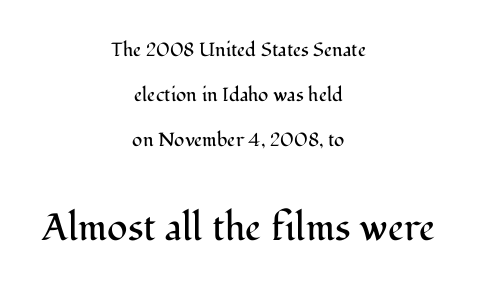
The image shows 38 px regular-weight serif type, upright; set centered, loose line spacing (2.36x), normal letter spacing, not underlined; the second (bottom) block is 2.0x larger; medium stroke contrast and a medium x-height.
